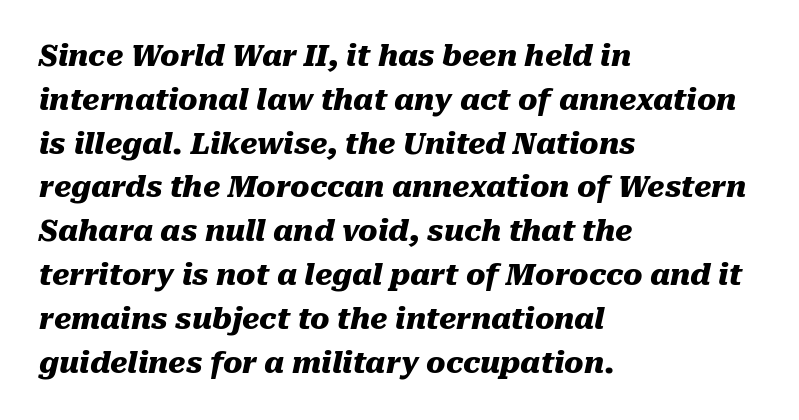
Quick note: italic. The strokes are fattened all the way to bold. You could not count columns in this text — the font is proportionally spaced. The line texture is even and compact thanks to regular tracking.
